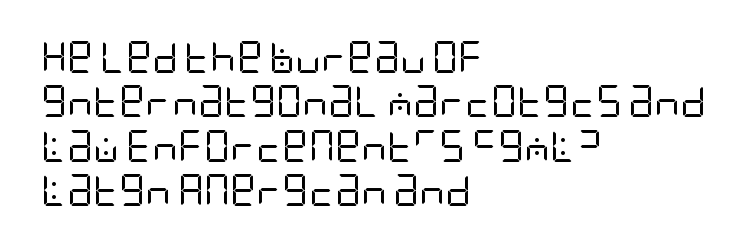
{"serif": "no", "italic": "no", "bold": "no", "weight": "regular", "width": "condensed", "stroke_contrast": "low", "x_height": "large", "underline": "no", "align": "left", "line_spacing": "normal", "line_spacing_ratio": 1.39, "letter_spacing": "normal", "letter_spacing_em": 0.0, "glyph_px": 32}
